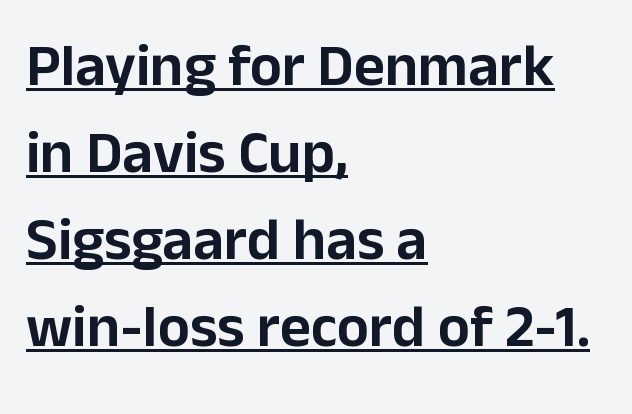
{"serif": "no", "italic": "no", "width": "normal", "stroke_contrast": "low", "x_height": "medium", "monospaced": "no", "underline": "yes", "align": "left", "line_spacing": "normal", "line_spacing_ratio": 1.45, "letter_spacing": "normal", "letter_spacing_em": 0.0, "glyph_px": 60}
